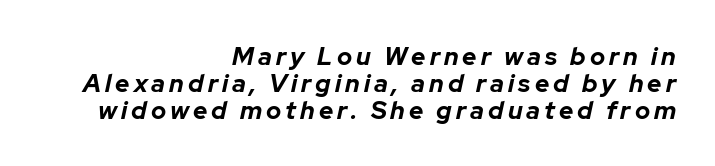
A student would call this right alignment; a typographer would say flush right, rag left. The passage shown is emphatically bold. This rendering features lettering with no underline. Is the type slanted? Yes — the strokes lean at a clear angle.
